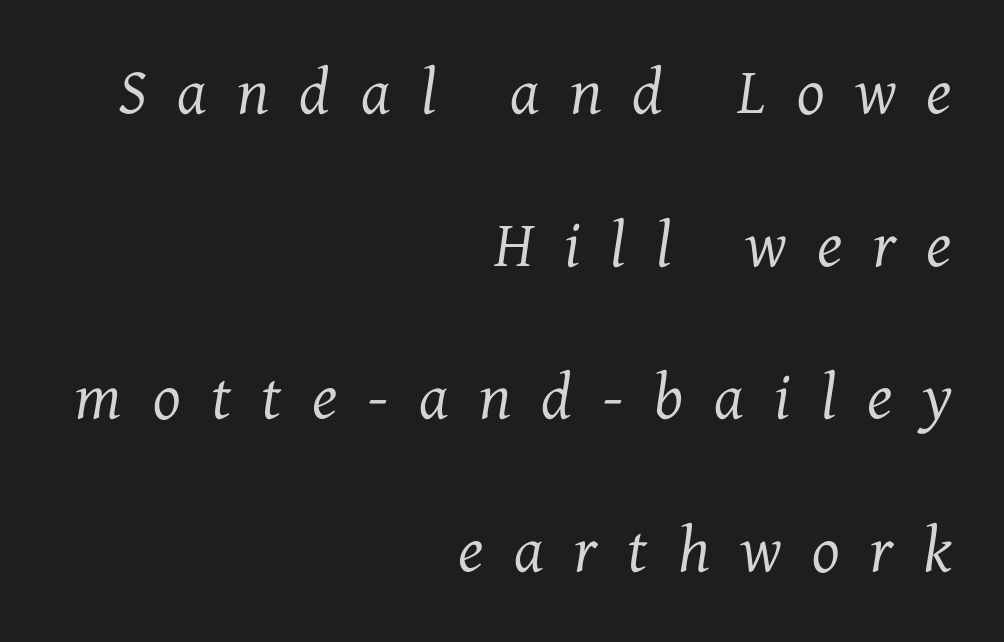
{"serif": "yes", "italic": "yes", "lean": "right", "slant_degrees": 7, "bold": "no", "weight": "regular", "width": "normal", "stroke_contrast": "medium", "x_height": "medium", "monospaced": "no", "underline": "no", "align": "right", "line_spacing": "loose", "line_spacing_ratio": 2.35, "letter_spacing": "wide", "letter_spacing_em": 0.47, "glyph_px": 65}
